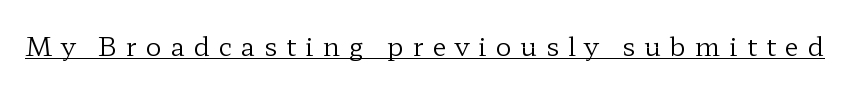
Q: Is the text bold? A: No.
Q: Is the text italic (slanted)? A: No, it is upright.
Q: Is the text underlined? A: Yes.
Q: Is the spacing between letters normal or unusually wide? A: Unusually wide.
